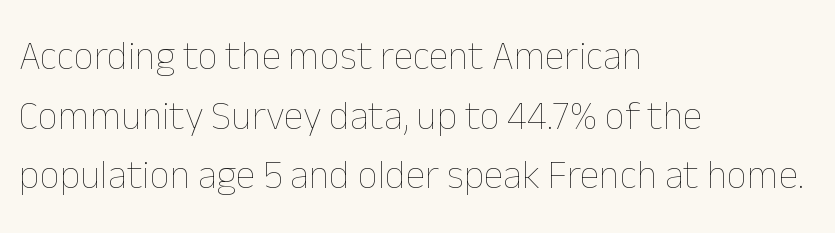
The image shows 40 px thin type, upright; set left-aligned, normal line spacing (1.49x), normal letter spacing, not underlined; low stroke contrast and a medium x-height.
